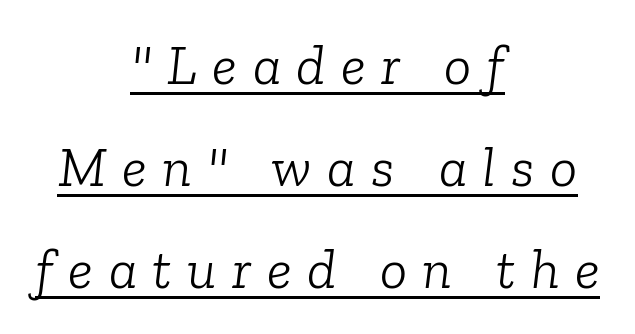
The image shows 57 px light serif type, italic (leaning right); set centered, line spacing 1.79x, unusually wide letter spacing (+0.27 em), underlined; low stroke contrast and a medium x-height.
